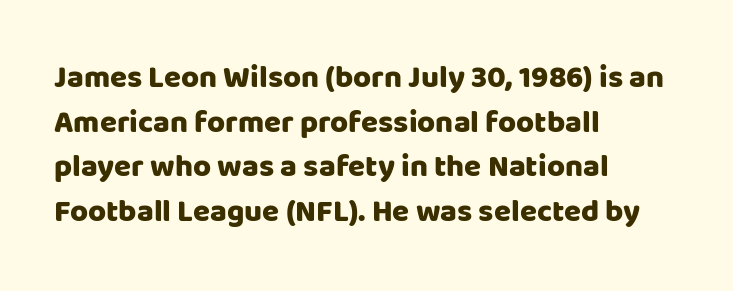
Q: Is the text bold? A: Yes.
Q: Is the text italic (slanted)? A: No, it is upright.
Q: Is the typeface a serif or a sans-serif typeface? A: Sans-serif.
Q: Is the text underlined? A: No.
Q: How is the paragraph aligned? A: Left-aligned.
Q: Is the spacing between letters normal or unusually wide? A: Normal.
Q: Is the spacing between lines tight, normal or loose? A: Normal.
Q: Width (condensed, normal, or wide)? A: Normal.
Q: Stroke contrast? A: Low.
Q: x-height? A: Large.
Q: Monospaced? A: No.
